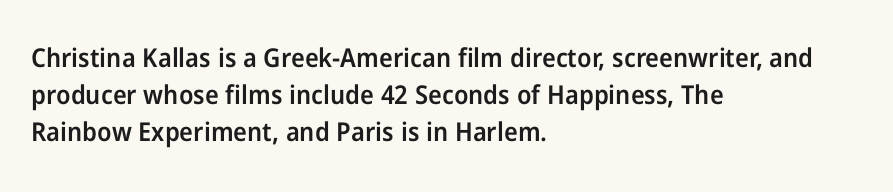
{"italic": "no", "bold": "semi", "underline": "no", "align": "left", "line_spacing": "normal", "line_spacing_ratio": 1.42, "letter_spacing": "normal", "letter_spacing_em": 0.0, "glyph_px": 26}
